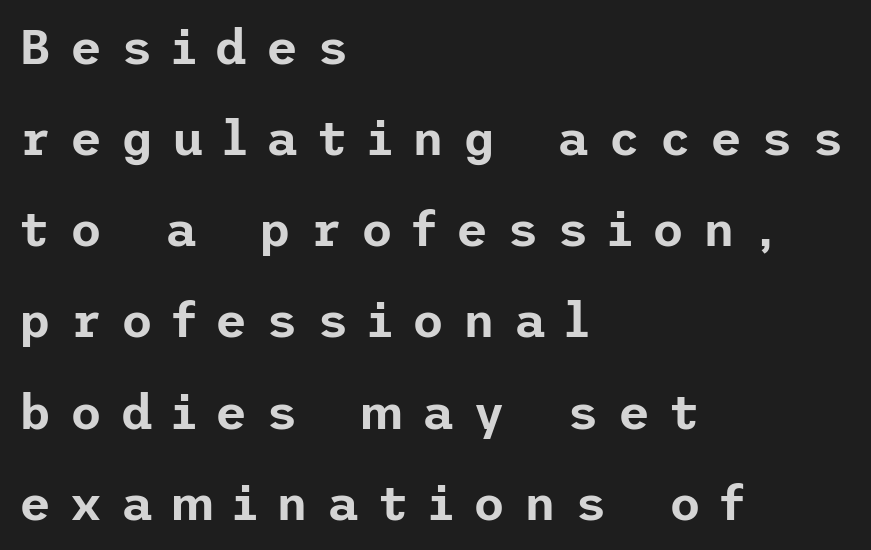
{"serif": "no", "italic": "no", "width": "normal", "stroke_contrast": "low", "x_height": "medium", "underline": "no", "align": "left", "line_spacing_ratio": 1.86, "letter_spacing": "wide", "letter_spacing_em": 0.39, "glyph_px": 49}
